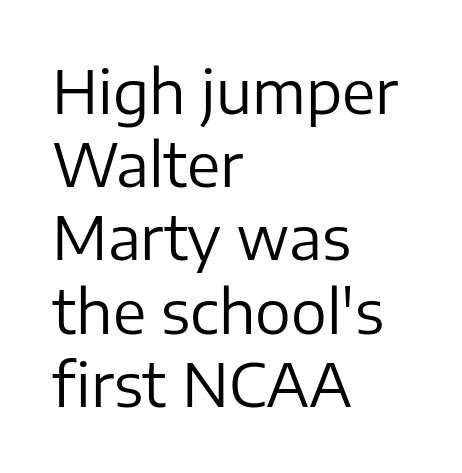
{"serif": "no", "italic": "no", "bold": "no", "weight": "regular", "width": "normal", "stroke_contrast": "low", "x_height": "medium", "monospaced": "no", "underline": "no", "align": "left", "line_spacing_ratio": 1.22, "letter_spacing": "normal", "letter_spacing_em": 0.0, "glyph_px": 60}
